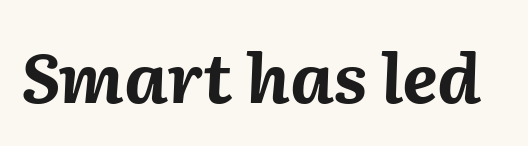
{"italic": "yes", "lean": "right", "slant_degrees": 2, "bold": "yes", "weight": "bold", "width": "normal", "stroke_contrast": "medium", "x_height": "medium", "monospaced": "no", "underline": "no", "letter_spacing": "normal", "letter_spacing_em": 0.0, "glyph_px": 69}
